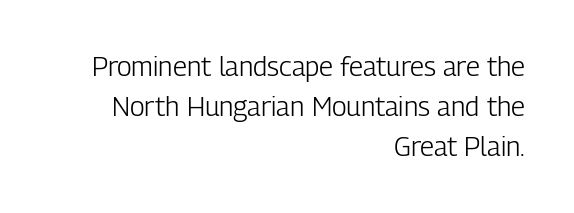
The image shows 27 px text type, upright; set right-aligned, normal line spacing (1.49x), normal letter spacing, not underlined.
